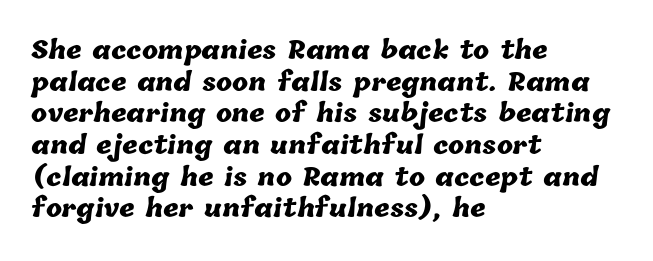
Q: Is the text bold? A: Yes.
Q: Is the text underlined? A: No.
Q: How is the paragraph aligned? A: Left-aligned.
Q: Is the spacing between letters normal or unusually wide? A: Normal.
Q: Is the spacing between lines tight, normal or loose? A: Normal.
